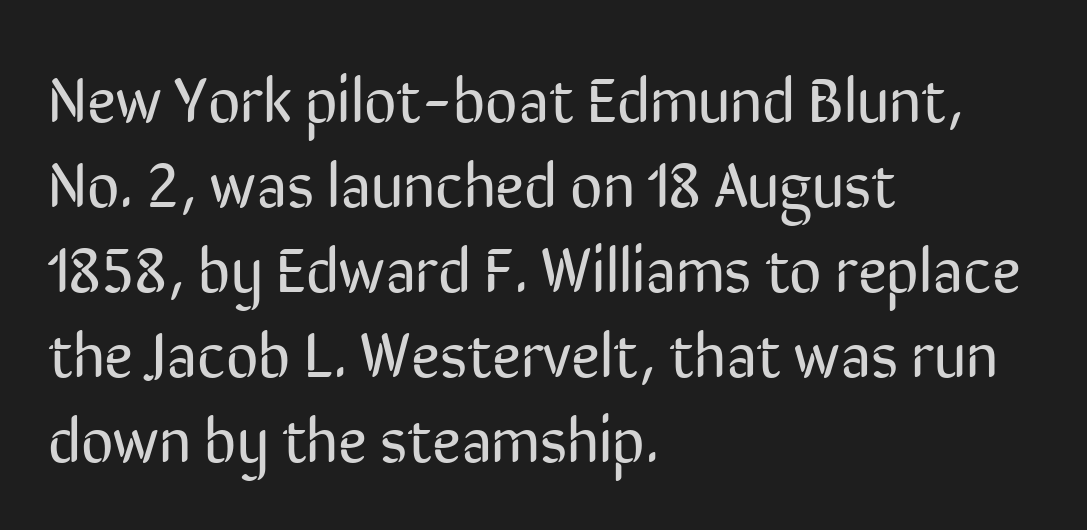
Q: Is the text bold? A: No.
Q: Is the text italic (slanted)? A: No, it is upright.
Q: Is the typeface a serif or a sans-serif typeface? A: Sans-serif.
Q: Is the text underlined? A: No.
Q: How is the paragraph aligned? A: Left-aligned.
Q: Is the spacing between letters normal or unusually wide? A: Normal.
Q: Is the spacing between lines tight, normal or loose? A: Normal.
Q: Width (condensed, normal, or wide)? A: Condensed.
Q: Stroke contrast? A: Low.
Q: x-height? A: Medium.
Q: Monospaced? A: No.
